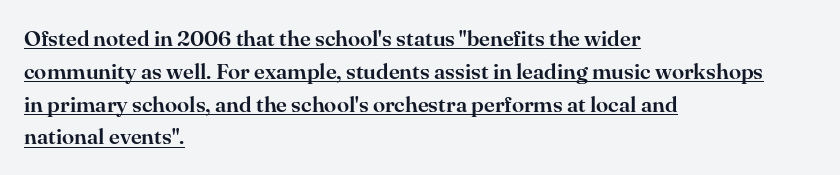
Each word holds together tightly as a unit, with standard inter-letter gaps. Somebody hit Ctrl+U on this one — the words are underlined. Is there any slant? The stems are plumb. Reading down the column, the eye jumps a familiar distance to each next line. Leftover space on each line is placed entirely after the last word.
